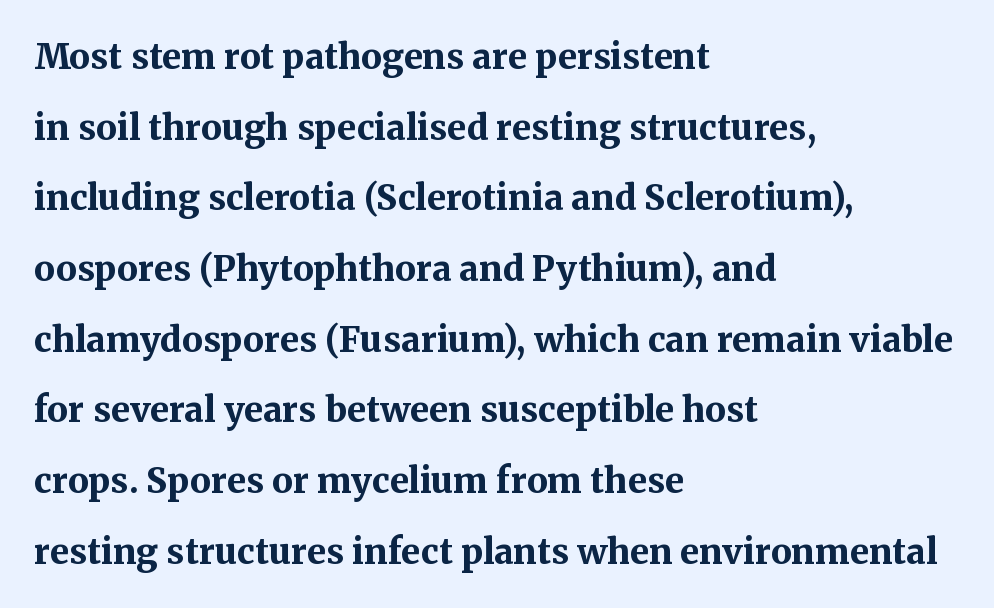
Unmarked baselines from the first word to the last. The line-height multiplier appears high, well above default. One-word summary of the alignment: left. There is no visible air inserted between adjacent glyphs. Serifs: yes, visible at the terminals of the letterforms.
